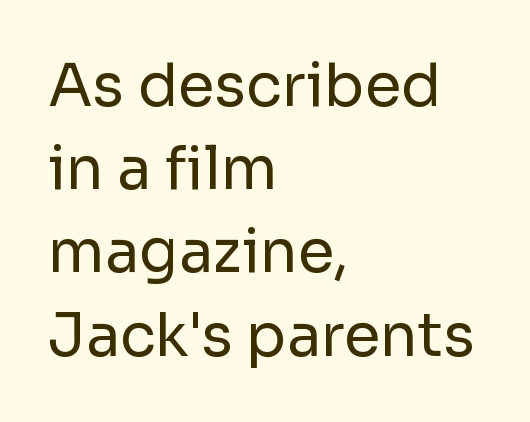
The image shows 59 px regular-weight sans-serif type, upright; set left-aligned, normal line spacing (1.41x), normal letter spacing, not underlined; low stroke contrast and a medium x-height.
